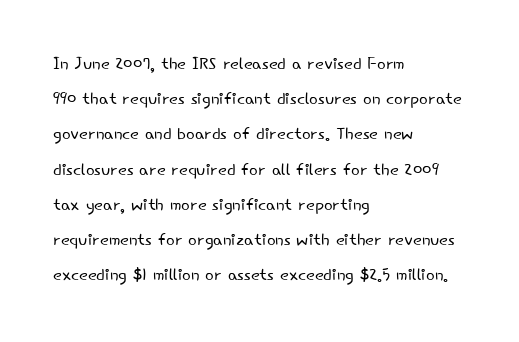
The image shows 23 px text type, upright; set left-aligned, normal line spacing (1.53x), normal letter spacing, not underlined.
